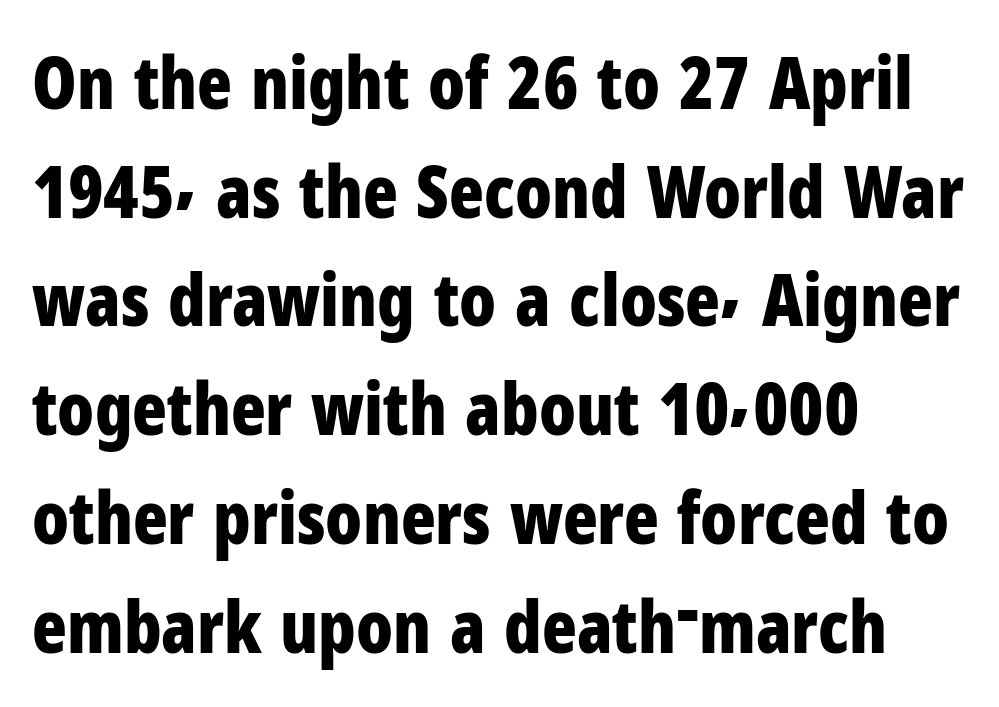
The strokes are fattened all the way to bold. Which margin do the lines hug? The left one — the right edge is uneven. If you drew a line through each stem, it would be perfectly vertical. This sample has the flowing, uneven cadence of proportional lettering.
